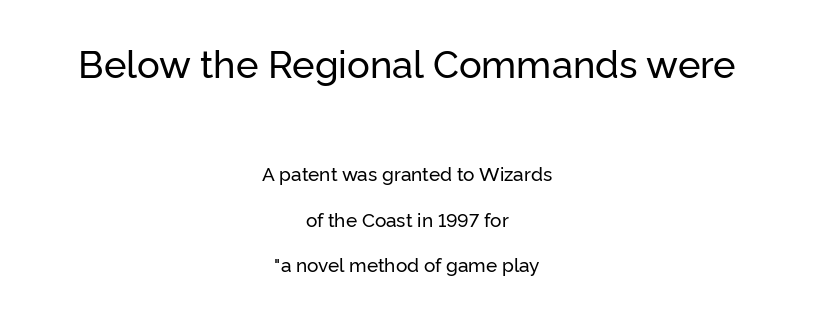
Airy leading. Each word holds together tightly as a unit, with standard inter-letter gaps. The face used here is proportionally spaced, like ordinary book or web type. Quick note: underline off. What kind of face is this? One without serifs — a sans.
